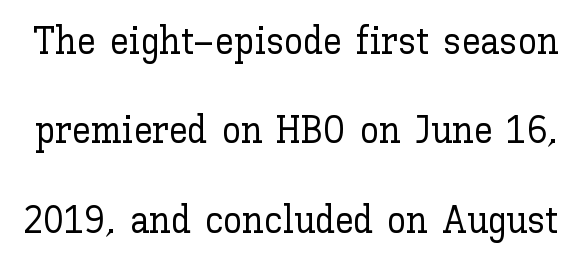
{"italic": "no", "width": "normal", "stroke_contrast": "low", "x_height": "medium", "monospaced": "no", "underline": "no", "line_spacing": "loose", "line_spacing_ratio": 2.35, "letter_spacing": "normal", "letter_spacing_em": 0.0, "glyph_px": 38}
